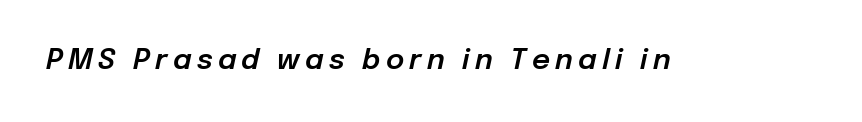
The image shows 28 px text type, italic (leaning right); set not underlined; low stroke contrast and a medium x-height.
